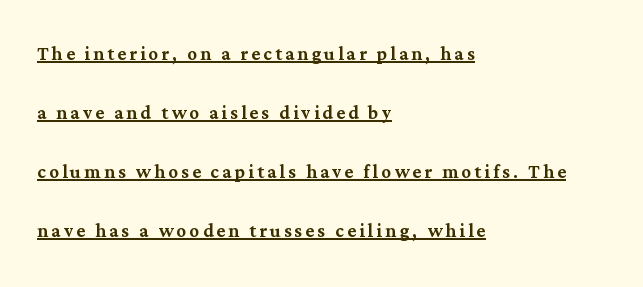
{"italic": "no", "underline": "yes", "align": "left", "line_spacing": "loose", "line_spacing_ratio": 2.46, "glyph_px": 24}
